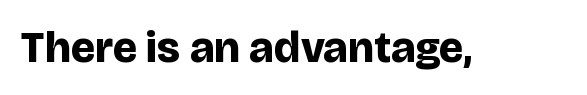
{"serif": "no", "italic": "no", "bold": "yes", "weight": "bold", "width": "normal", "stroke_contrast": "low", "x_height": "large", "monospaced": "no", "underline": "no", "letter_spacing": "normal", "letter_spacing_em": 0.0, "glyph_px": 44}
